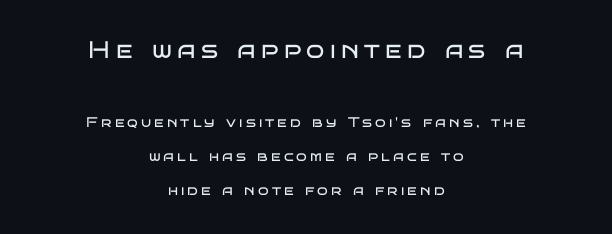
Q: Is the text bold? A: No.
Q: Is the text italic (slanted)? A: No, it is upright.
Q: Is the text underlined? A: No.
Q: How is the paragraph aligned? A: Centered.
Q: Is the spacing between letters normal or unusually wide? A: Unusually wide.
Q: Is the spacing between lines tight, normal or loose? A: Loose.
Q: Which block of text is set in a larger size, the first (top) or the second (bottom)? A: The first (top) one.
